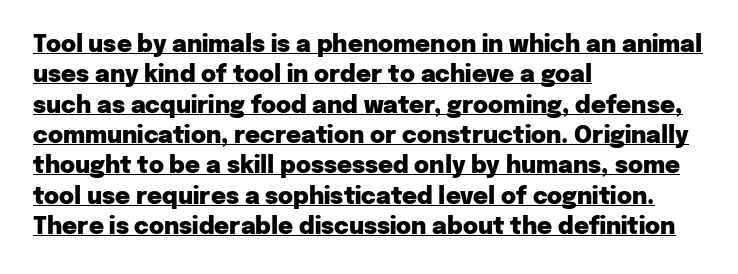
This sample carries an underscore along the baseline area. How are the letters spaced? Ordinarily, with no added tracking. The letters are bold, with thick, heavy strokes. Quick note: interline space is typical. Compared with a centered layout, this one pins lines to the left instead.
